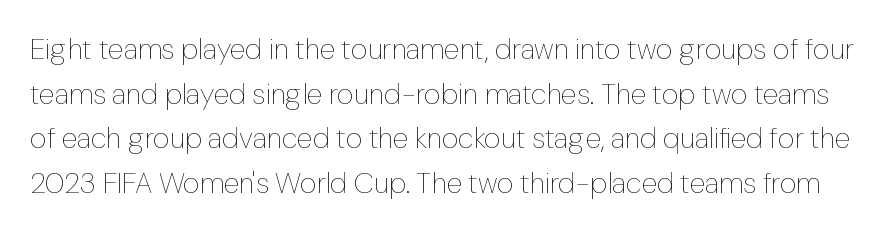
The image shows 29 px thin type, upright; set normal line spacing (1.54x), normal letter spacing, not underlined; low stroke contrast and a medium x-height.
